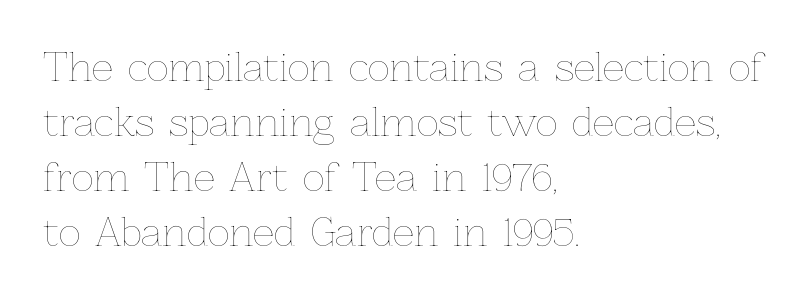
{"italic": "no", "bold": "no", "weight": "thin", "width": "normal", "stroke_contrast": "low", "x_height": "medium", "monospaced": "no", "underline": "no", "align": "left", "line_spacing": "normal", "line_spacing_ratio": 1.45, "letter_spacing": "normal", "letter_spacing_em": 0.0, "glyph_px": 38}
